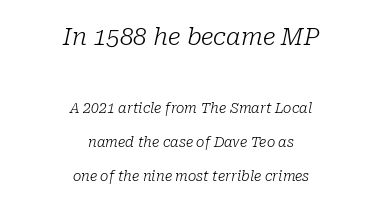
Does the copy run flush right? No — it is centered line by line. Block one is the big one; block two sits smaller underneath. Compared with ordinary roman type, these characters are visibly tilted. Honestly, the letter spacing is just normal — you wouldn't notice it.
